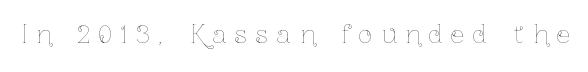
The image shows 24 px text type, upright; set unusually wide letter spacing (+0.37 em), not underlined.
